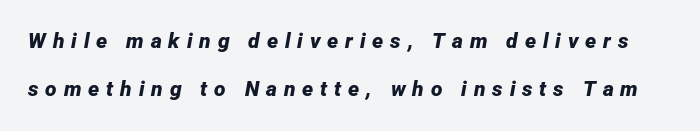
Q: Is the text bold? A: Yes.
Q: Is the text italic (slanted)? A: Yes, it leans right by about 12 degrees.
Q: Is the text underlined? A: No.
Q: Is the spacing between letters normal or unusually wide? A: Unusually wide.
Q: Is the spacing between lines tight, normal or loose? A: Loose.
